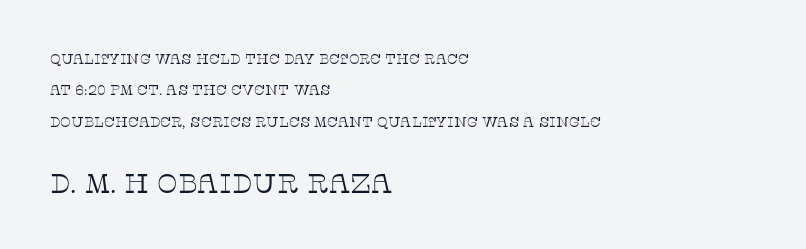
{"italic": "no", "bold": "no", "underline": "no", "align": "left", "line_spacing": "loose", "line_spacing_ratio": 2.24, "letter_spacing": "normal", "letter_spacing_em": 0.0, "larger_block": "second", "size_ratio": 1.93, "glyph_px": 27}
